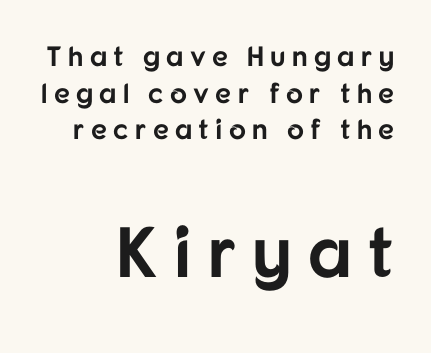
Q: Is the text bold? A: Yes.
Q: Is the text italic (slanted)? A: No, it is upright.
Q: Is the typeface a serif or a sans-serif typeface? A: Sans-serif.
Q: Is the text underlined? A: No.
Q: How is the paragraph aligned? A: Right-aligned.
Q: Is the spacing between letters normal or unusually wide? A: Unusually wide.
Q: Is the spacing between lines tight, normal or loose? A: Normal.
Q: Which block of text is set in a larger size, the first (top) or the second (bottom)? A: The second (bottom) one.
Q: Width (condensed, normal, or wide)? A: Normal.
Q: Stroke contrast? A: Low.
Q: x-height? A: Medium.
Q: Monospaced? A: No.
